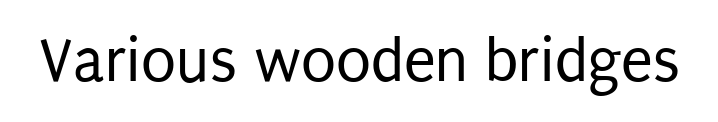
{"serif": "no", "italic": "no", "bold": "no", "weight": "regular", "width": "condensed", "stroke_contrast": "low", "x_height": "large", "monospaced": "no", "underline": "no", "letter_spacing": "normal", "letter_spacing_em": 0.0, "glyph_px": 64}
